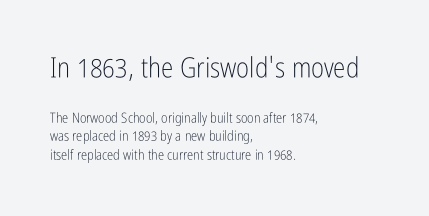
You get the large type first, then a drop to smaller type. Type style note: lacks serifs. This sample has the flowing, uneven cadence of proportional lettering. Nobody touched the tracking dial on this one. Each new line begins a customary step beneath the previous one.
